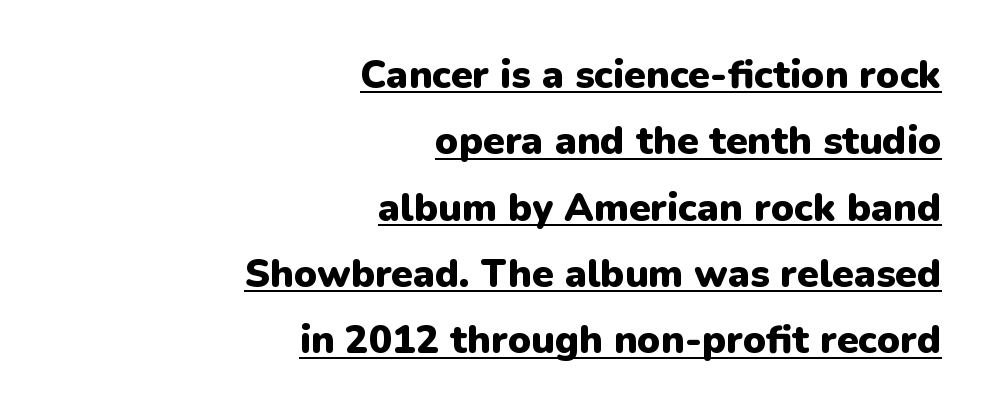
{"serif": "no", "italic": "no", "bold": "yes", "weight": "heavy", "width": "normal", "stroke_contrast": "low", "x_height": "medium", "monospaced": "no", "underline": "yes", "align": "right", "line_spacing": "normal", "line_spacing_ratio": 1.7, "letter_spacing": "normal", "letter_spacing_em": 0.0, "glyph_px": 39}
